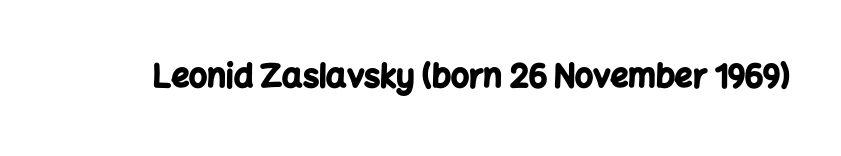
Do the characters align in a grid? No, the font is proportional. The strokes are fattened all the way to bold. The specimen omits any rule beneath the text block's lines. Words appear dense and cohesive because spacing is normal.
